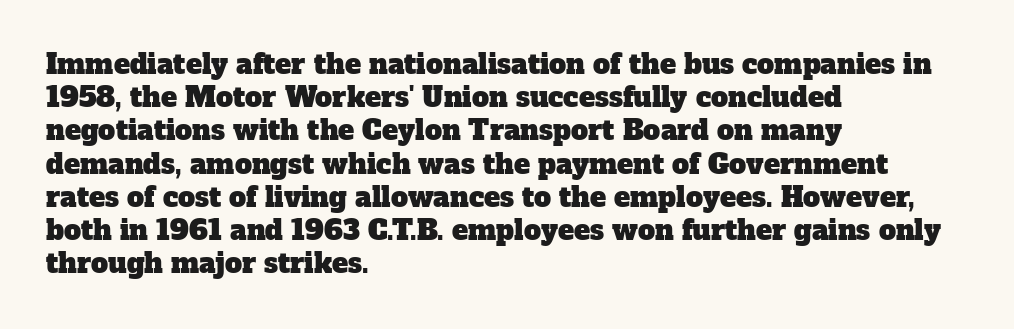
Q: Is the text underlined? A: No.
Q: How is the paragraph aligned? A: Left-aligned.
Q: Is the spacing between letters normal or unusually wide? A: Normal.
